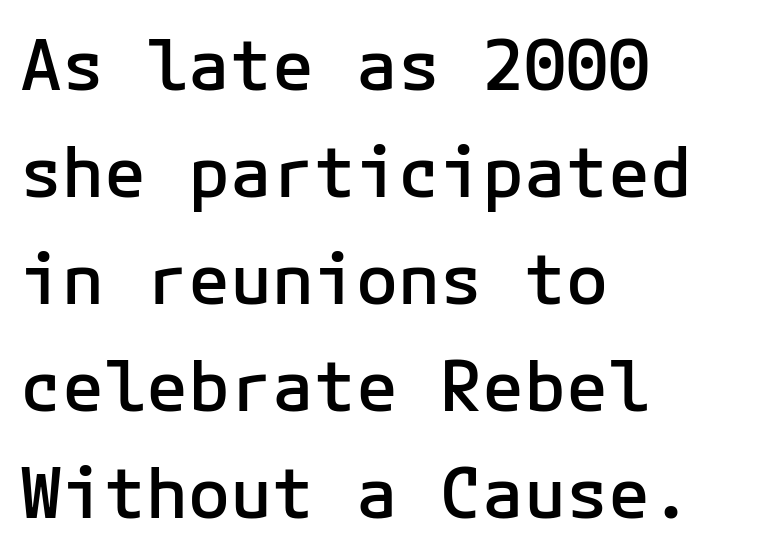
The image shows 70 px semibold sans-serif type, upright; set left-aligned, normal line spacing (1.53x), normal letter spacing, not underlined; low stroke contrast and a medium x-height.
